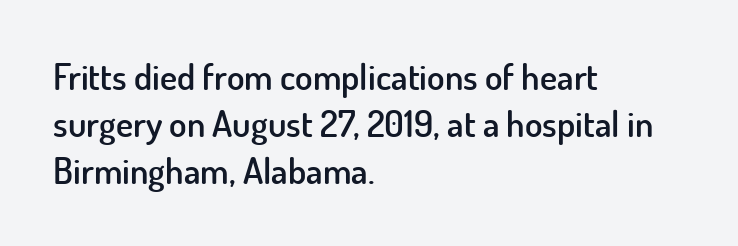
{"serif": "no", "italic": "no", "bold": "semi", "weight": "semibold", "width": "normal", "stroke_contrast": "low", "x_height": "small", "monospaced": "no", "underline": "no", "align": "left", "line_spacing": "normal", "line_spacing_ratio": 1.3, "letter_spacing": "normal", "letter_spacing_em": 0.0, "glyph_px": 36}
